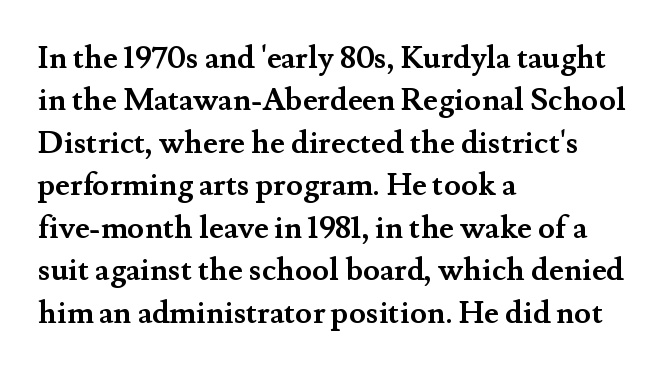
Q: Is the text bold? A: Yes.
Q: Is the text italic (slanted)? A: No, it is upright.
Q: Is the typeface a serif or a sans-serif typeface? A: Serif.
Q: Is the text underlined? A: No.
Q: How is the paragraph aligned? A: Left-aligned.
Q: Is the spacing between letters normal or unusually wide? A: Normal.
Q: Is the spacing between lines tight, normal or loose? A: Normal.
Q: Width (condensed, normal, or wide)? A: Normal.
Q: Stroke contrast? A: Medium.
Q: x-height? A: Small.
Q: Monospaced? A: No.
